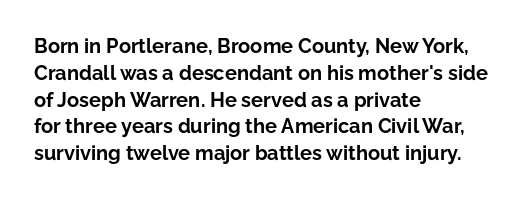
{"italic": "no", "bold": "yes", "underline": "no", "align": "left", "line_spacing": "normal", "line_spacing_ratio": 1.34, "letter_spacing": "normal", "letter_spacing_em": 0.0, "glyph_px": 20}
